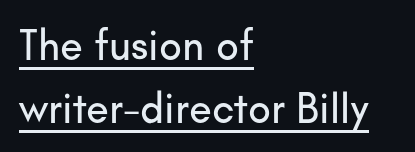
Q: Is the text italic (slanted)? A: No, it is upright.
Q: Is the typeface a serif or a sans-serif typeface? A: Sans-serif.
Q: Is the text underlined? A: Yes.
Q: How is the paragraph aligned? A: Left-aligned.
Q: Is the spacing between letters normal or unusually wide? A: Normal.
Q: Is the spacing between lines tight, normal or loose? A: Normal.
Q: Width (condensed, normal, or wide)? A: Normal.
Q: Stroke contrast? A: Low.
Q: x-height? A: Small.
Q: Monospaced? A: No.
